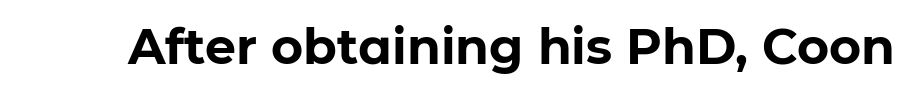
{"serif": "no", "italic": "no", "bold": "yes", "weight": "bold", "width": "normal", "stroke_contrast": "low", "x_height": "medium", "monospaced": "no", "underline": "no", "letter_spacing": "normal", "letter_spacing_em": 0.0, "glyph_px": 49}
